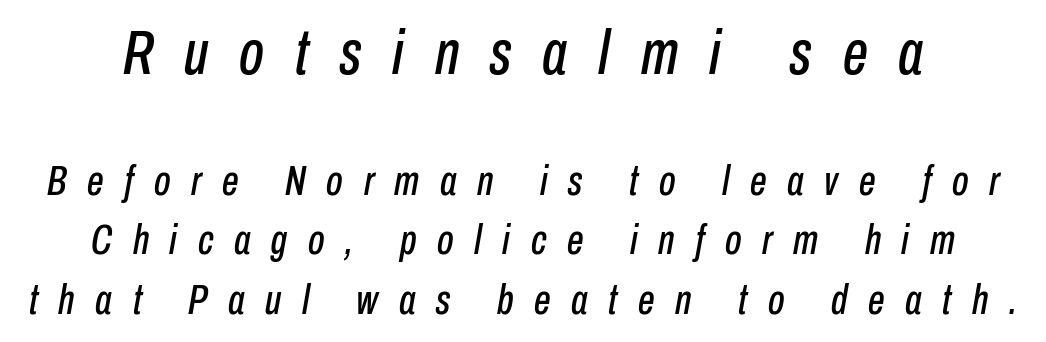
The image shows 63 px condensed type, italic (leaning right); set normal line spacing (1.42x), unusually wide letter spacing (+0.49 em), not underlined; the first (top) block is 1.5x larger; low stroke contrast and a medium x-height.
